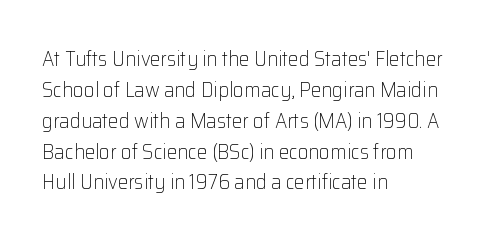
{"italic": "no", "bold": "no", "underline": "no", "align": "left", "line_spacing": "normal", "line_spacing_ratio": 1.47, "letter_spacing": "normal", "letter_spacing_em": 0.0, "glyph_px": 21}
